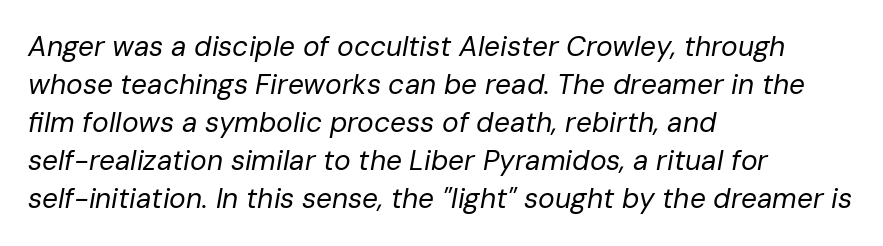
Q: Is the text bold? A: No.
Q: Is the text italic (slanted)? A: Yes, it leans right by about 10 degrees.
Q: Is the text underlined? A: No.
Q: How is the paragraph aligned? A: Left-aligned.
Q: Is the spacing between letters normal or unusually wide? A: Normal.
Q: Is the spacing between lines tight, normal or loose? A: Normal.
Q: Width (condensed, normal, or wide)? A: Normal.
Q: Stroke contrast? A: Low.
Q: x-height? A: Medium.
Q: Monospaced? A: No.
